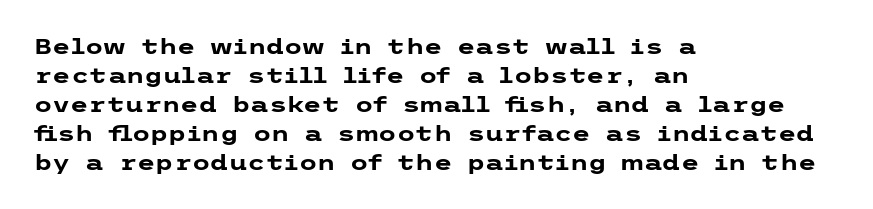
Q: Is the text bold? A: Yes.
Q: Is the text italic (slanted)? A: No, it is upright.
Q: Is the text underlined? A: No.
Q: How is the paragraph aligned? A: Left-aligned.
Q: Is the spacing between letters normal or unusually wide? A: Normal.
Q: Is the spacing between lines tight, normal or loose? A: Normal.
